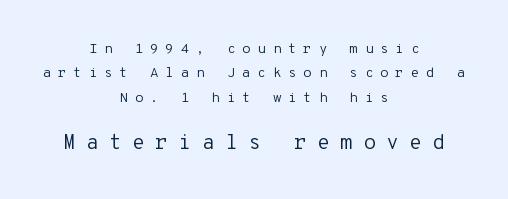
The image shows 21 px text type, upright; set centered, line spacing 1.75x, unusually wide letter spacing (+0.48 em), not underlined; the second (bottom) block is 1.5x larger.
